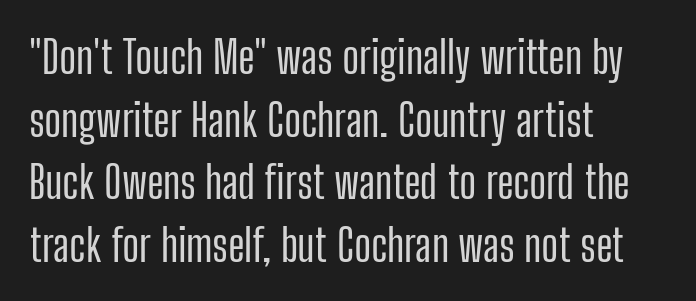
{"serif": "no", "italic": "no", "width": "condensed", "stroke_contrast": "low", "x_height": "medium", "monospaced": "no", "underline": "no", "align": "left", "line_spacing": "normal", "line_spacing_ratio": 1.39, "letter_spacing": "normal", "letter_spacing_em": 0.0, "glyph_px": 45}
